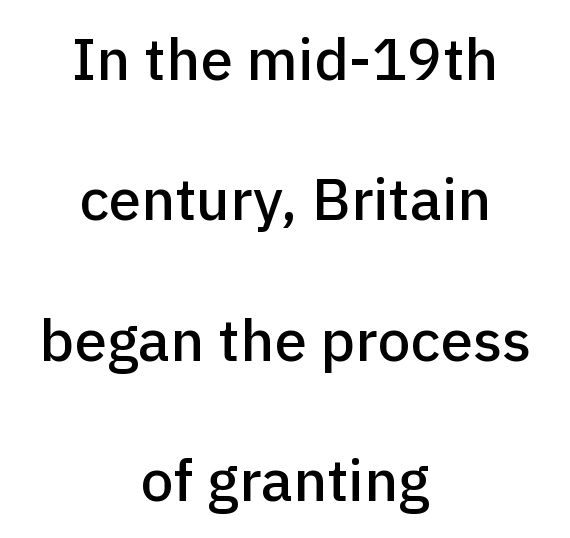
{"serif": "no", "italic": "no", "width": "normal", "stroke_contrast": "low", "x_height": "medium", "monospaced": "no", "underline": "no", "align": "center", "line_spacing": "loose", "line_spacing_ratio": 2.38, "letter_spacing": "normal", "letter_spacing_em": 0.0, "glyph_px": 59}
